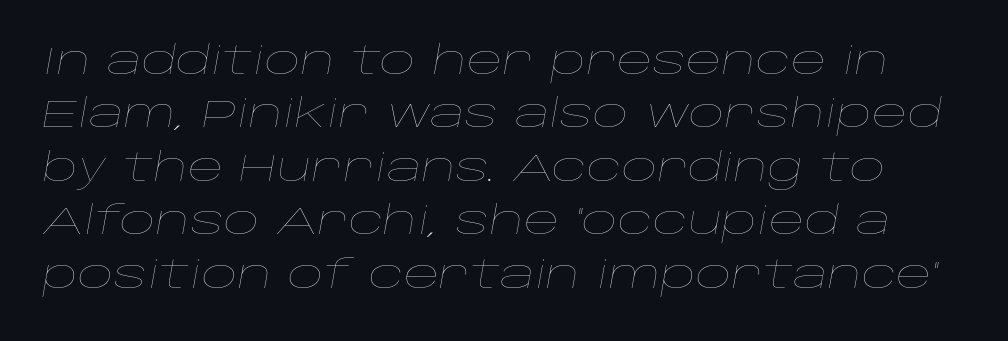
Short note: letters normally spaced. The strip under each line holds only bare page. This block has exactly the height ordinary leading produces. Proportional: the letters do not fall into vertical columns. Counters stay open thanks to moderate or lighter strokes. If you drew a line through each stem, it would be angled.
